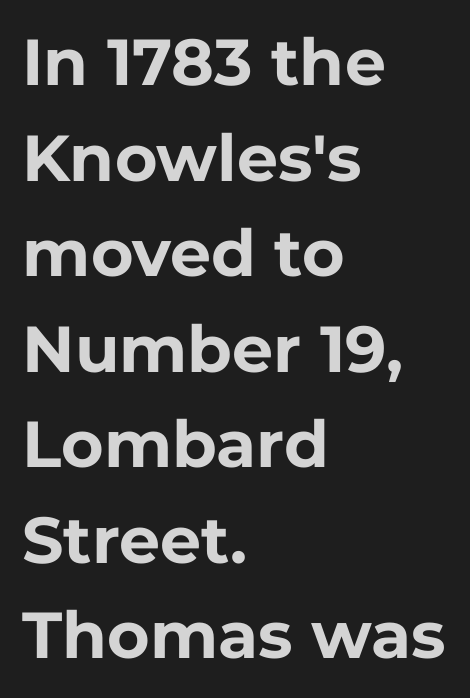
The image shows 65 px bold sans-serif type, upright; set left-aligned, normal line spacing (1.47x), normal letter spacing, not underlined; low stroke contrast and a medium x-height.
